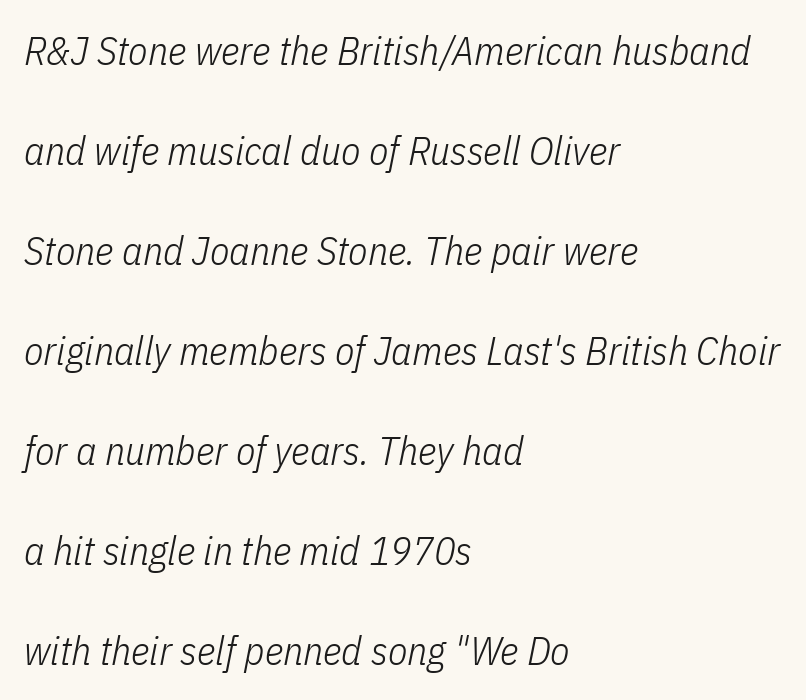
The image shows 40 px light, condensed type, italic (leaning right); set left-aligned, loose line spacing (2.5x), normal letter spacing, not underlined; low stroke contrast and a medium x-height.
